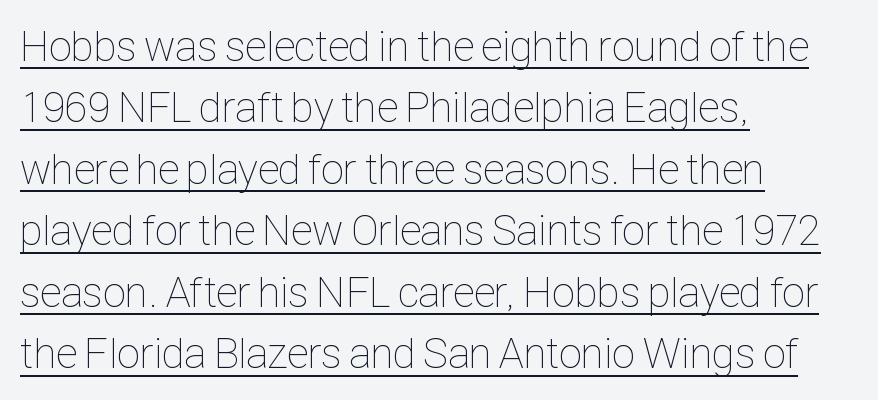
The image shows 43 px thin, condensed type, upright; set left-aligned, normal line spacing (1.43x), normal letter spacing, underlined; low stroke contrast and a medium x-height.
